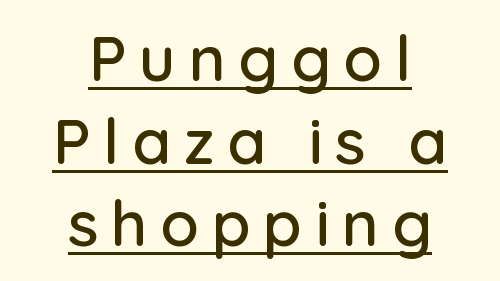
The image shows 63 px sans-serif type, upright; set centered, normal line spacing (1.31x), unusually wide letter spacing (+0.2 em), underlined; low stroke contrast and a medium x-height.
